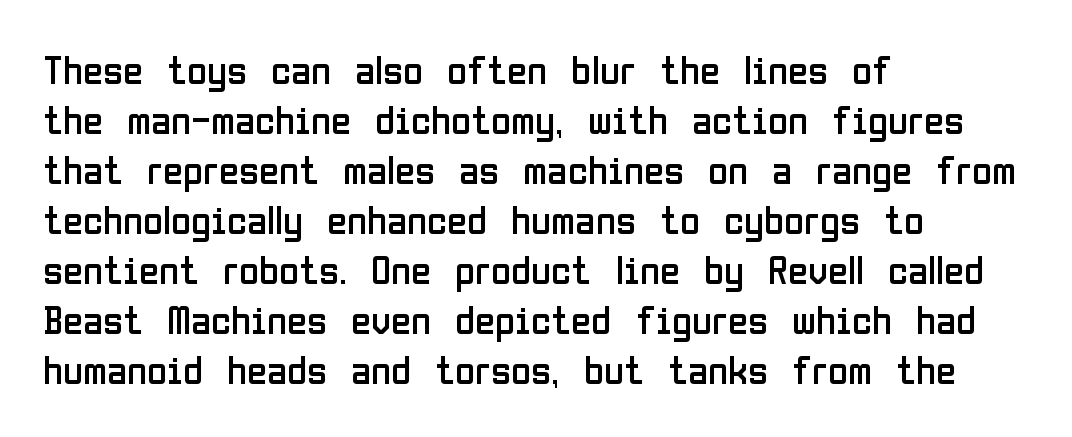
The image shows 41 px regular-weight, condensed sans-serif type, upright; set left-aligned, line spacing 1.22x, normal letter spacing, not underlined; low stroke contrast and a medium x-height.
